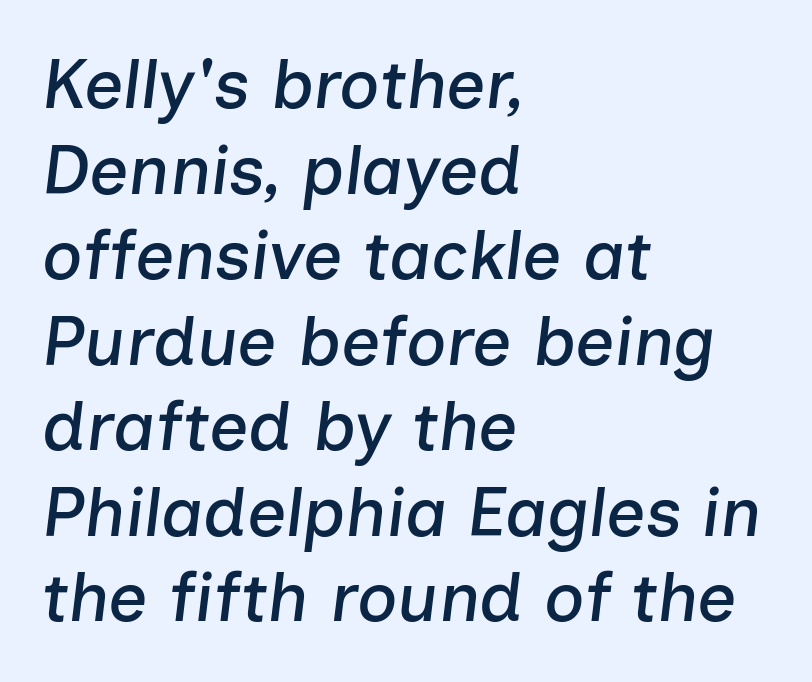
{"italic": "yes", "lean": "right", "slant_degrees": 7, "width": "normal", "stroke_contrast": "low", "x_height": "medium", "monospaced": "no", "underline": "no", "align": "left", "line_spacing_ratio": 1.24, "letter_spacing": "normal", "letter_spacing_em": 0.0, "glyph_px": 69}
